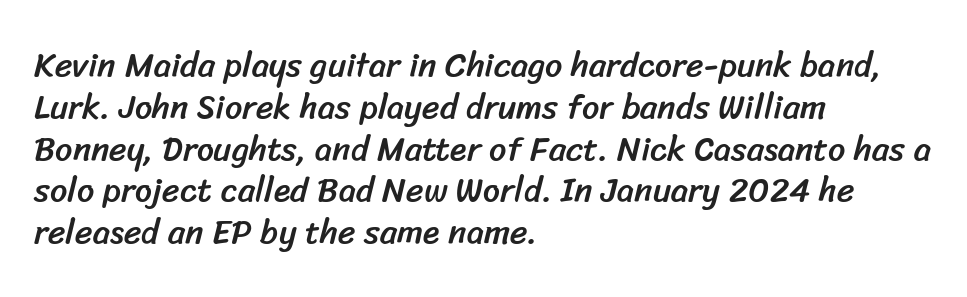
{"serif": "no", "width": "normal", "stroke_contrast": "low", "x_height": "medium", "monospaced": "no", "underline": "no", "align": "left", "line_spacing_ratio": 1.23, "letter_spacing": "normal", "letter_spacing_em": 0.0, "glyph_px": 34}
